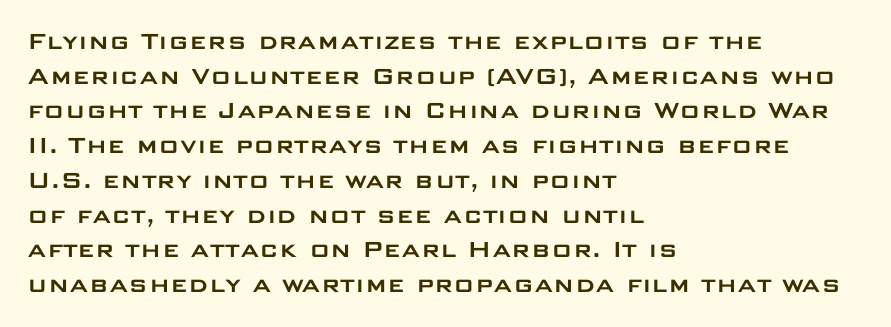
Q: Is the text italic (slanted)? A: No, it is upright.
Q: Is the typeface a serif or a sans-serif typeface? A: Sans-serif.
Q: Is the text underlined? A: No.
Q: How is the paragraph aligned? A: Left-aligned.
Q: Is the spacing between letters normal or unusually wide? A: Normal.
Q: Width (condensed, normal, or wide)? A: Wide.
Q: Stroke contrast? A: Low.
Q: x-height? A: Large.
Q: Monospaced? A: No.
